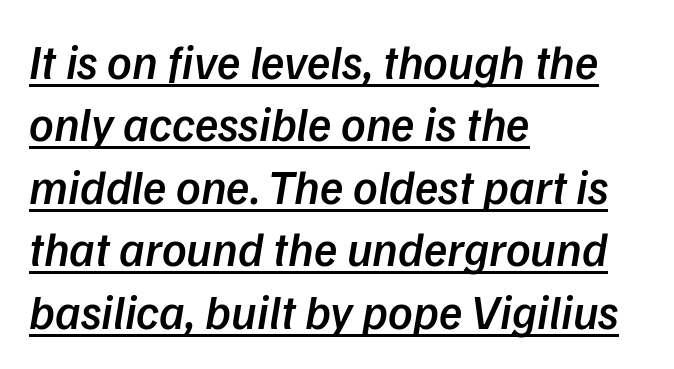
Look at the tracking — it's just the regular setting, nothing added. The rendering uses natural spacing where letterforms have individual widths. Students, this is semibold: more ink than regular, less than bold. The block of text has a typical density, with ordinary space between rows. Underlined type.
